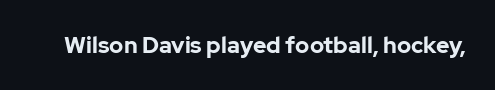
The image shows 23 px bold type, upright; set normal letter spacing, not underlined.
